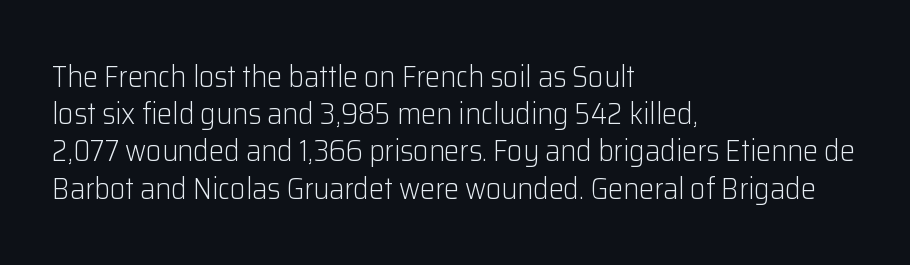
Q: Is the text bold? A: No.
Q: Is the text italic (slanted)? A: No, it is upright.
Q: Is the typeface a serif or a sans-serif typeface? A: Sans-serif.
Q: Is the text underlined? A: No.
Q: How is the paragraph aligned? A: Left-aligned.
Q: Is the spacing between letters normal or unusually wide? A: Normal.
Q: Width (condensed, normal, or wide)? A: Normal.
Q: Stroke contrast? A: Low.
Q: x-height? A: Medium.
Q: Monospaced? A: No.
